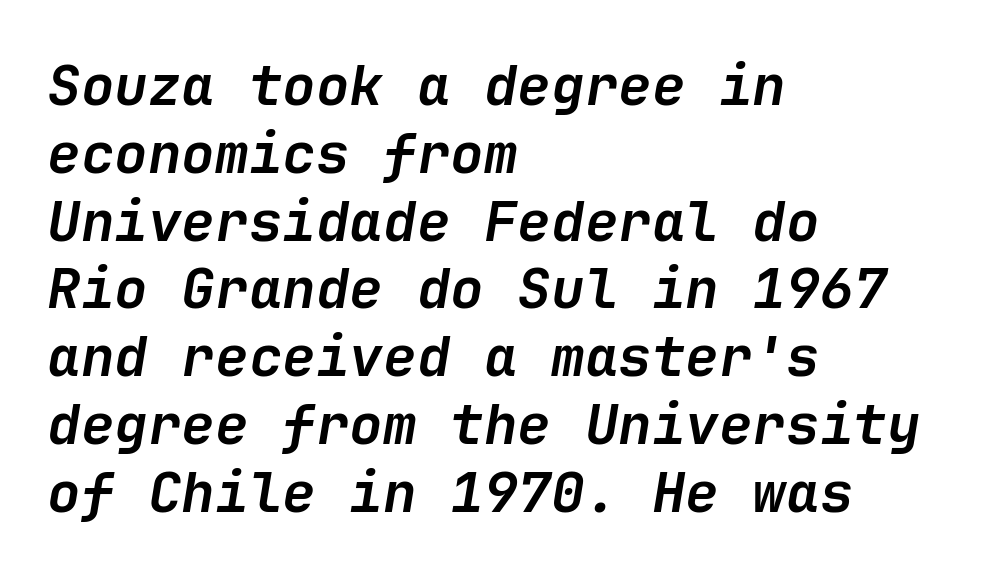
{"italic": "yes", "lean": "right", "slant_degrees": 9, "bold": "yes", "weight": "semibold", "width": "normal", "stroke_contrast": "low", "x_height": "medium", "underline": "no", "align": "left", "line_spacing_ratio": 1.21, "letter_spacing": "normal", "letter_spacing_em": 0.0, "glyph_px": 56}
